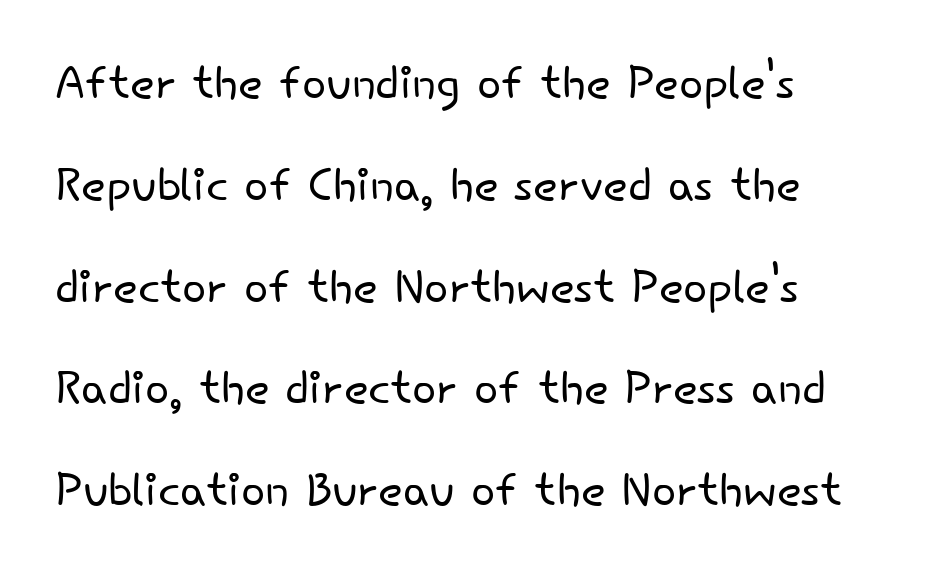
Normally led — the rows are evenly, conventionally spaced. This rendering leaves character spacing at its baseline value. The paragraph shown leans on its left margin. A clean baseline with only descenders dipping below it. Notice how the stems are strictly vertical — no italics here.
